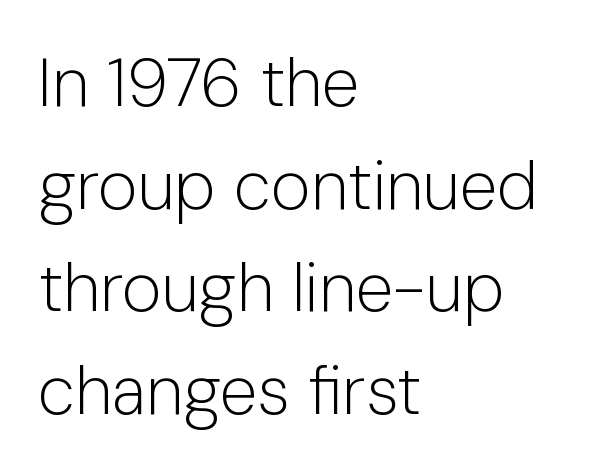
The image shows 68 px light sans-serif type, upright; set left-aligned, normal line spacing (1.51x), normal letter spacing, not underlined; low stroke contrast and a medium x-height.
